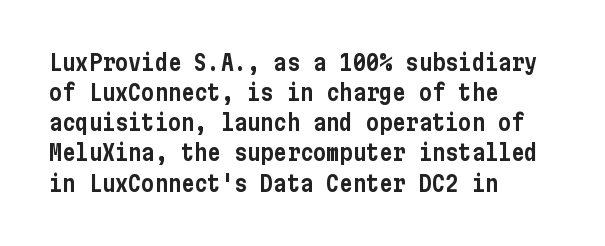
{"italic": "no", "underline": "no", "align": "left", "line_spacing": "normal", "line_spacing_ratio": 1.37, "letter_spacing": "normal", "letter_spacing_em": 0.0, "glyph_px": 22}
